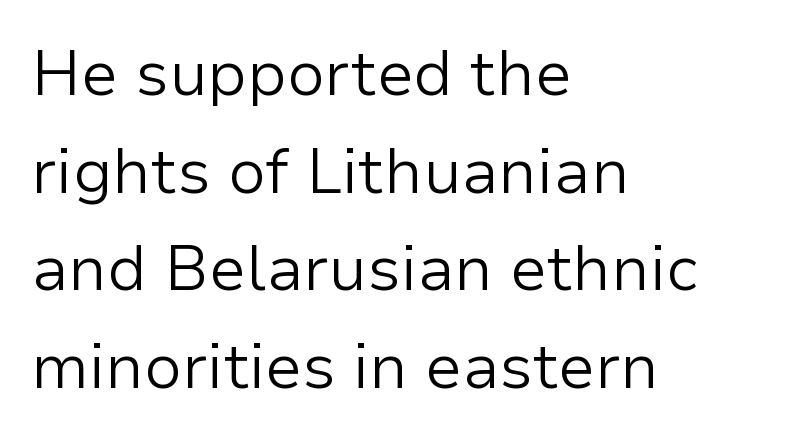
What stands out about the letter spacing? Nothing — it is the standard amount. Think standard paragraph weight, or any step lighter than that. When letters stand straight like this, we call the style roman or upright. No word sits above an underline. A sans-serif font was chosen for this passage. The rendering anchors every line to the left-hand side.
